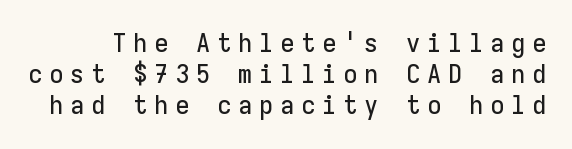
The image shows 26 px text type, upright; set line spacing 1.2x, unusually wide letter spacing (+0.26 em), not underlined.
